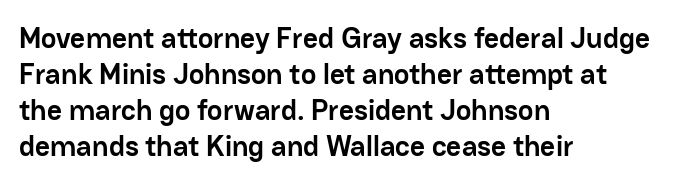
Q: Is the text bold? A: Yes.
Q: Is the text italic (slanted)? A: No, it is upright.
Q: Is the typeface a serif or a sans-serif typeface? A: Sans-serif.
Q: Is the text underlined? A: No.
Q: How is the paragraph aligned? A: Left-aligned.
Q: Is the spacing between letters normal or unusually wide? A: Normal.
Q: Width (condensed, normal, or wide)? A: Normal.
Q: Stroke contrast? A: Low.
Q: x-height? A: Medium.
Q: Monospaced? A: No.
